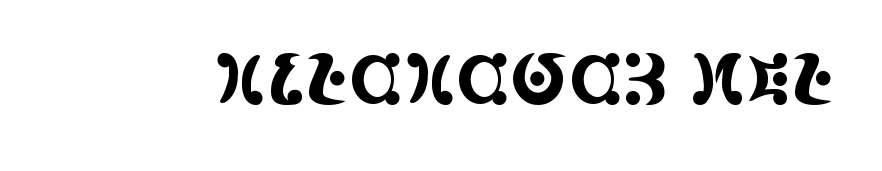
Honestly, the letter spacing is just normal — you wouldn't notice it. A clean baseline with only descenders dipping below it. This rendering employs a face with finishing strokes, i.e., a serif. Is this a fixed-width face? No — the glyphs have proportional, varying widths. Ascenders rise straight up at ninety degrees.
